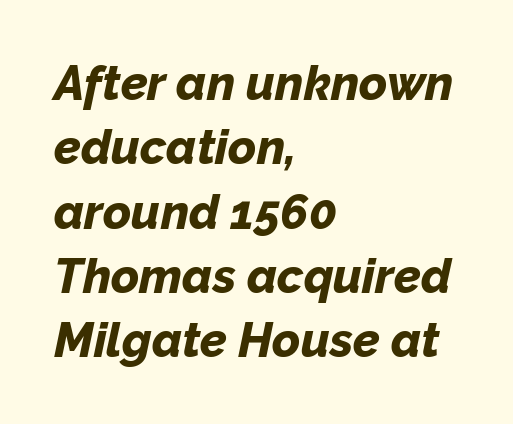
A classic flush-left, rag-right setting is used for this passage. The letters are slanted; this is an italic face. These lines are rendered in a variable-pitch font. Is the type bold? Yes — the strokes are clearly thick and heavy.
